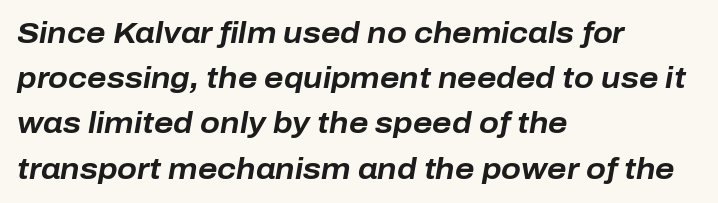
Q: Is the text bold? A: Yes.
Q: Is the text italic (slanted)? A: Yes, it leans right by about 10 degrees.
Q: Is the text underlined? A: No.
Q: How is the paragraph aligned? A: Left-aligned.
Q: Is the spacing between letters normal or unusually wide? A: Normal.
Q: Is the spacing between lines tight, normal or loose? A: Normal.
Q: Width (condensed, normal, or wide)? A: Normal.
Q: Stroke contrast? A: Low.
Q: x-height? A: Medium.
Q: Monospaced? A: No.
